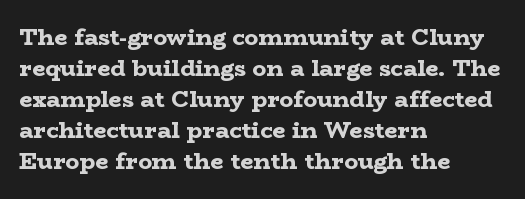
Q: Is the text bold? A: Yes.
Q: Is the text italic (slanted)? A: No, it is upright.
Q: Is the text underlined? A: No.
Q: How is the paragraph aligned? A: Left-aligned.
Q: Is the spacing between letters normal or unusually wide? A: Normal.
Q: Is the spacing between lines tight, normal or loose? A: Normal.
